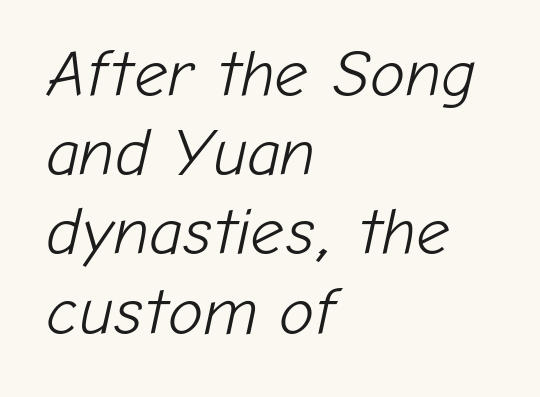
The image shows 66 px light type, italic (leaning right); set left-aligned, line spacing 1.2x, normal letter spacing, not underlined; low stroke contrast and a medium x-height.
